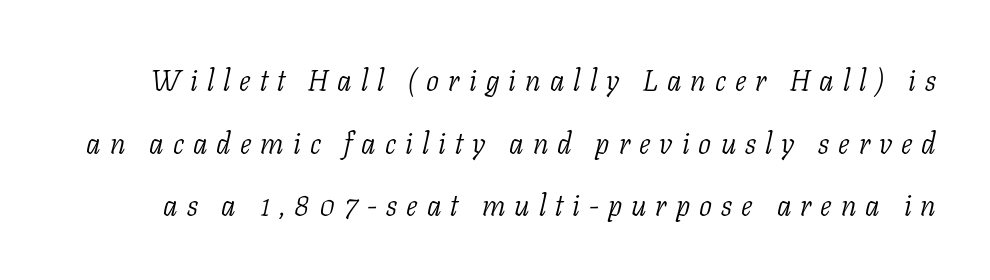
The face used here is rendered with a markedly widened letterfit. The typesetting does not lean heavy: it is not bold. Students, observe: this is what heavily led, spacious text looks like. The type family on display is of the serif kind. Any mark beneath the type? The region is blank. The passage shown is typed in a proportional face where columns would drift.
